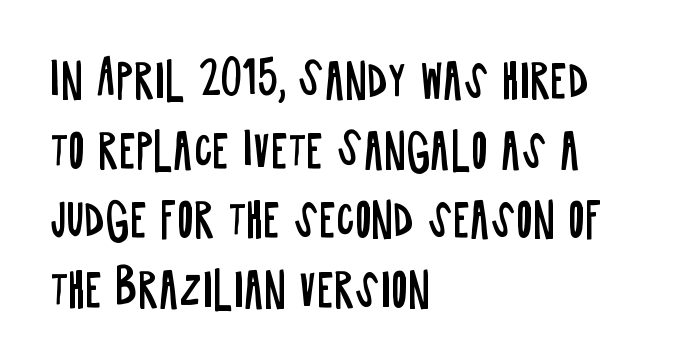
This rendering employs a face without finishing strokes, i.e., a sans-serif. The line texture is even and compact thanks to regular tracking. These lines sit exactly where default settings would place them. The words here are not underlined. Heft: none added — not bold.
